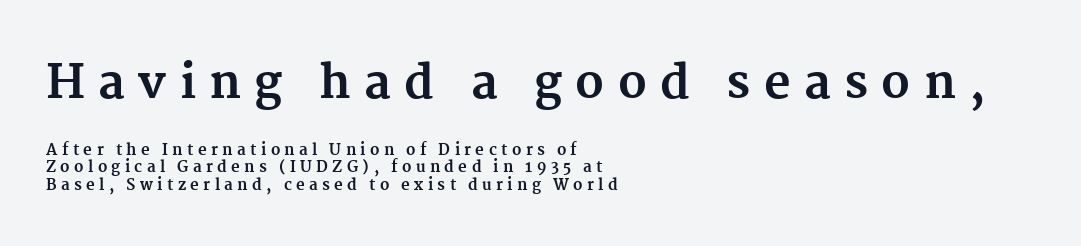
Q: Is the text bold? A: Yes.
Q: Is the text italic (slanted)? A: No, it is upright.
Q: Is the typeface a serif or a sans-serif typeface? A: Serif.
Q: Is the text underlined? A: No.
Q: How is the paragraph aligned? A: Left-aligned.
Q: Is the spacing between letters normal or unusually wide? A: Unusually wide.
Q: Which block of text is set in a larger size, the first (top) or the second (bottom)? A: The first (top) one.
Q: Width (condensed, normal, or wide)? A: Normal.
Q: Stroke contrast? A: Medium.
Q: x-height? A: Medium.
Q: Monospaced? A: No.
